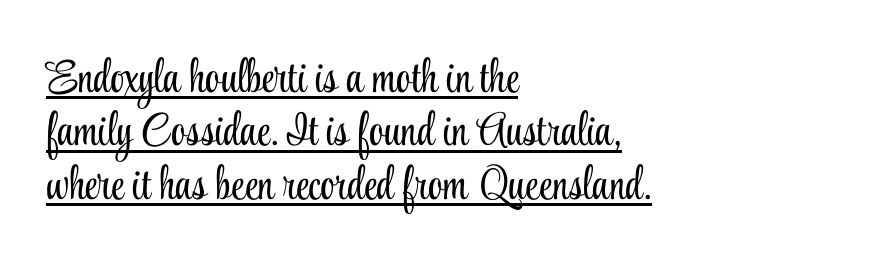
Q: Is the text bold? A: No.
Q: Is the text italic (slanted)? A: Yes.
Q: Is the typeface a serif or a sans-serif typeface? A: Serif.
Q: Is the text underlined? A: Yes.
Q: How is the paragraph aligned? A: Left-aligned.
Q: Is the spacing between letters normal or unusually wide? A: Normal.
Q: Width (condensed, normal, or wide)? A: Condensed.
Q: Stroke contrast? A: Low.
Q: x-height? A: Small.
Q: Monospaced? A: No.
